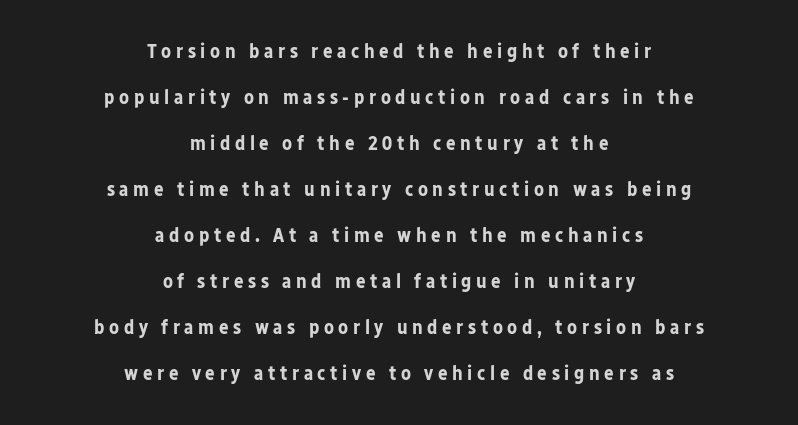
Q: Is the text bold? A: Yes.
Q: Is the text italic (slanted)? A: No, it is upright.
Q: Is the text underlined? A: No.
Q: How is the paragraph aligned? A: Centered.
Q: Is the spacing between letters normal or unusually wide? A: Unusually wide.
Q: Is the spacing between lines tight, normal or loose? A: Loose.
